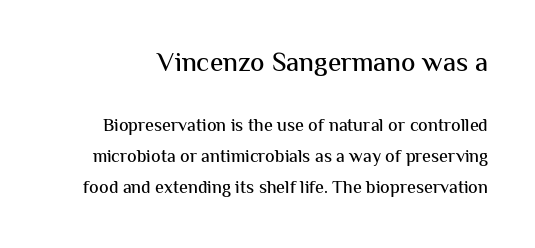
{"italic": "no", "underline": "no", "line_spacing_ratio": 1.72, "letter_spacing": "normal", "letter_spacing_em": 0.0, "larger_block": "first", "size_ratio": 1.5, "glyph_px": 27}
